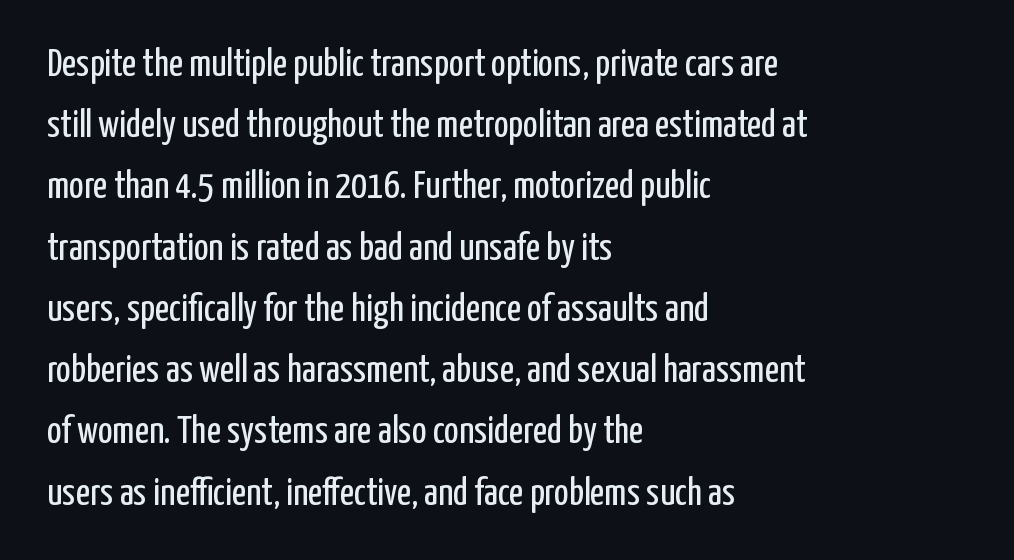
The image shows 39 px regular-weight, condensed sans-serif type, upright; set left-aligned, normal line spacing (1.57x), normal letter spacing, not underlined; low stroke contrast and a medium x-height.
